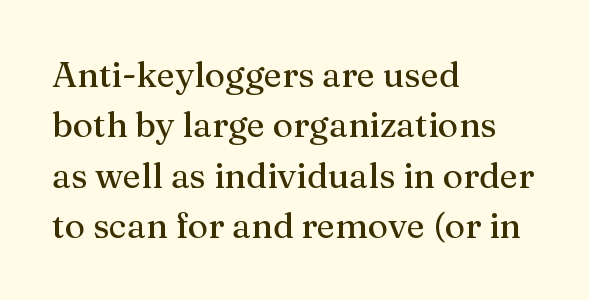
The image shows 35 px serif type, upright; set left-aligned, normal line spacing (1.44x), normal letter spacing, not underlined; medium stroke contrast and a medium x-height.
